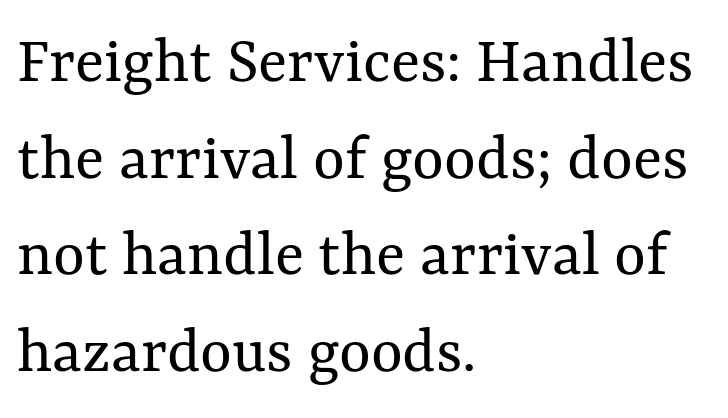
{"italic": "no", "bold": "no", "weight": "regular", "width": "normal", "stroke_contrast": "medium", "x_height": "medium", "monospaced": "no", "underline": "no", "align": "left", "line_spacing": "normal", "line_spacing_ratio": 1.42, "letter_spacing": "normal", "letter_spacing_em": 0.0, "glyph_px": 68}
